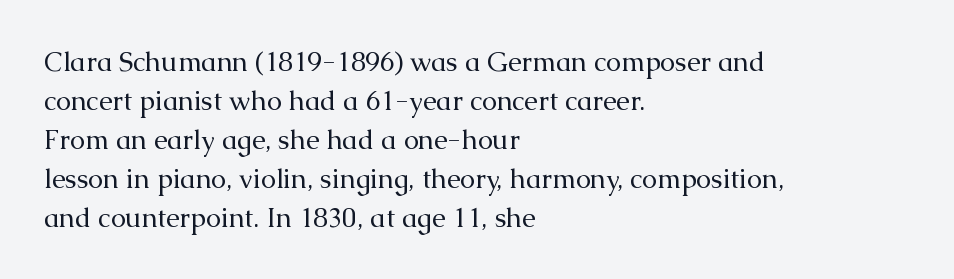
Nothing heavy about these letters — not bold at all. The block of text has a typical density, with ordinary space between rows. Posture: straight, roman, zero tilt. Quick note: underline off. The letterforms sit shoulder to shoulder at normal distance.
